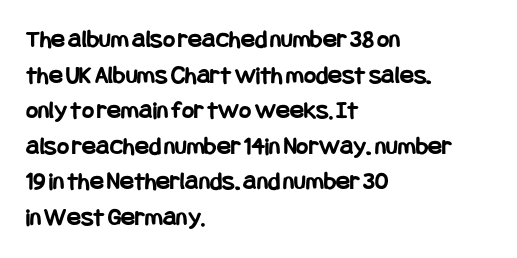
{"italic": "no", "bold": "yes", "underline": "no", "align": "left", "line_spacing": "normal", "line_spacing_ratio": 1.37, "letter_spacing": "normal", "letter_spacing_em": 0.0, "glyph_px": 26}
